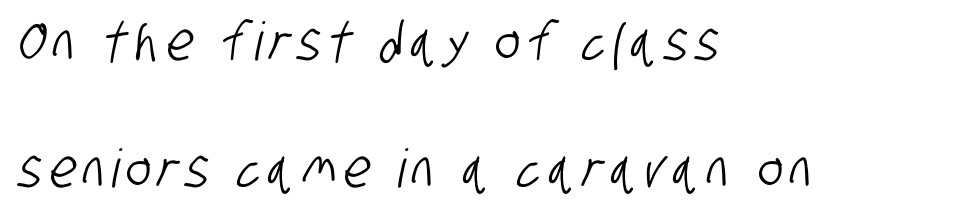
Has an underline been added? It has not. You could not count columns in this text — the font is proportionally spaced. Leading: increased. In CSS terms this would be text-align: left. No feet cap the strokes, marking this as sans-serif type.
